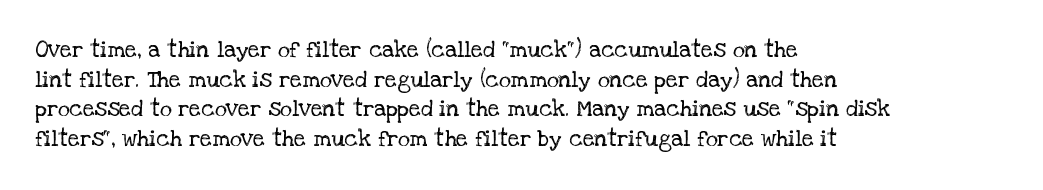
The image shows 23 px text type, upright; set left-aligned, normal line spacing (1.29x), normal letter spacing, not underlined.
